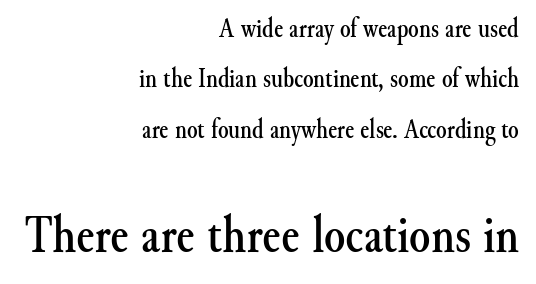
Letters rest on an invisible, unmarked baseline. Proportional: the letters do not fall into vertical columns. Font category for this specimen: serif. The horizontal fit of the characters is conventional and even. Size hierarchy here favors the trailing block over the leading one.
